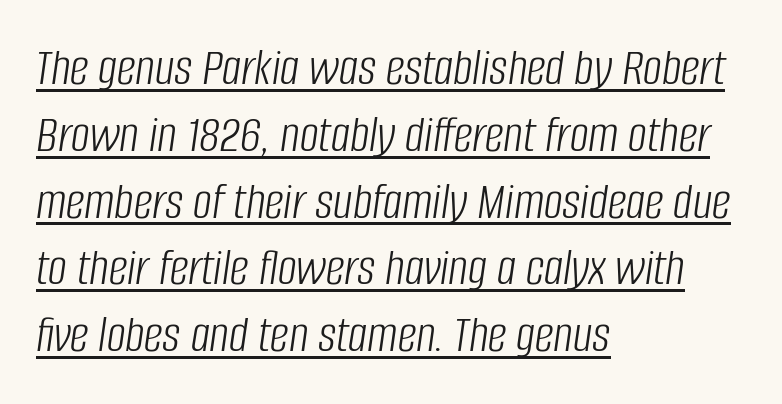
An italicized treatment has been applied to the whole sample. Default kerning and tracking; the words read as compact shapes. This sample keeps an unexceptional amount of space between lines. The strokes are not fattened; the text isn't bold. You could not count columns in this text — the font is proportionally spaced.
